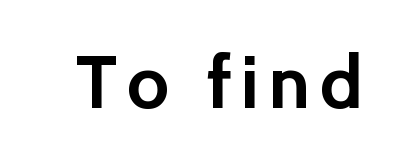
The image shows 75 px semibold sans-serif type, upright; set not underlined; a medium x-height.
